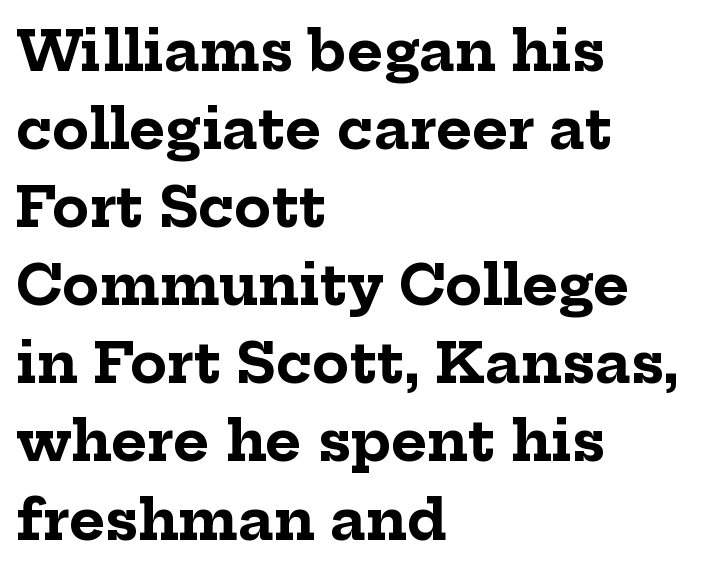
If you drew a ruler down the left edge, every line would touch it. Observe the ordinary spacing: letters are neighbours, not strangers. The face used here is proportionally spaced, like ordinary book or web type. Look at the bottom of the vertical strokes: they flare into serifs here. The area under the type is left untouched.
